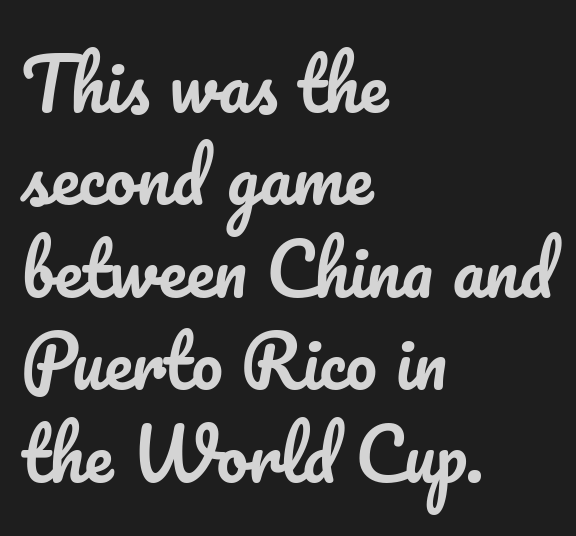
The image shows 70 px text type; set left-aligned, normal line spacing (1.32x), normal letter spacing, not underlined; low stroke contrast and a small x-height.
